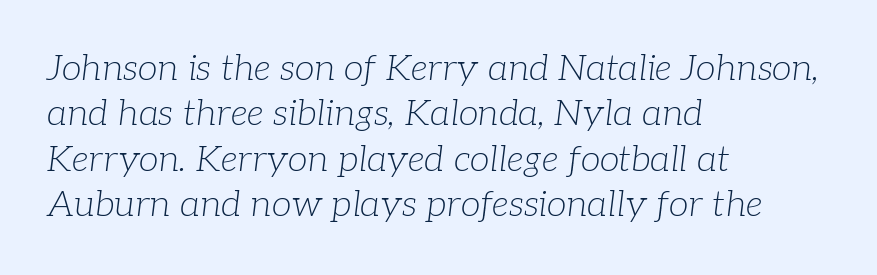
{"serif": "yes", "italic": "yes", "lean": "right", "slant_degrees": 7, "bold": "no", "weight": "light", "width": "normal", "stroke_contrast": "low", "x_height": "medium", "monospaced": "no", "underline": "no", "align": "left", "line_spacing": "normal", "line_spacing_ratio": 1.26, "letter_spacing": "normal", "letter_spacing_em": 0.0, "glyph_px": 36}
